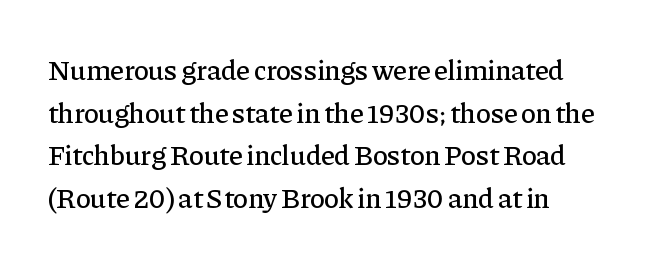
The image shows 28 px serif type, upright; set left-aligned, normal line spacing (1.52x), normal letter spacing, not underlined; low stroke contrast and a medium x-height.
